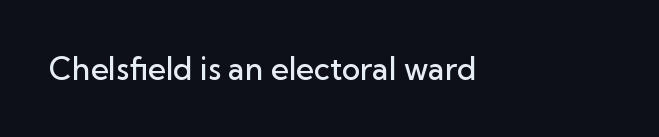
The image shows 31 px semibold sans-serif type, upright; set normal letter spacing, not underlined; low stroke contrast and a medium x-height.
